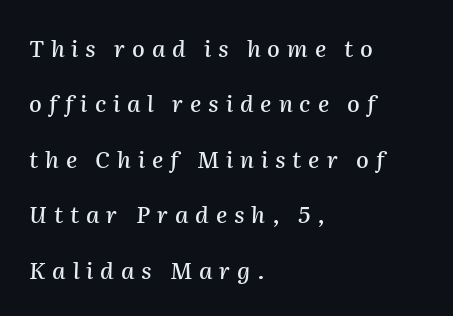
Q: Is the text italic (slanted)? A: Yes, it leans right by about 2 degrees.
Q: Is the text underlined? A: No.
Q: How is the paragraph aligned? A: Left-aligned.
Q: Is the spacing between letters normal or unusually wide? A: Unusually wide.
Q: Is the spacing between lines tight, normal or loose? A: Loose.
